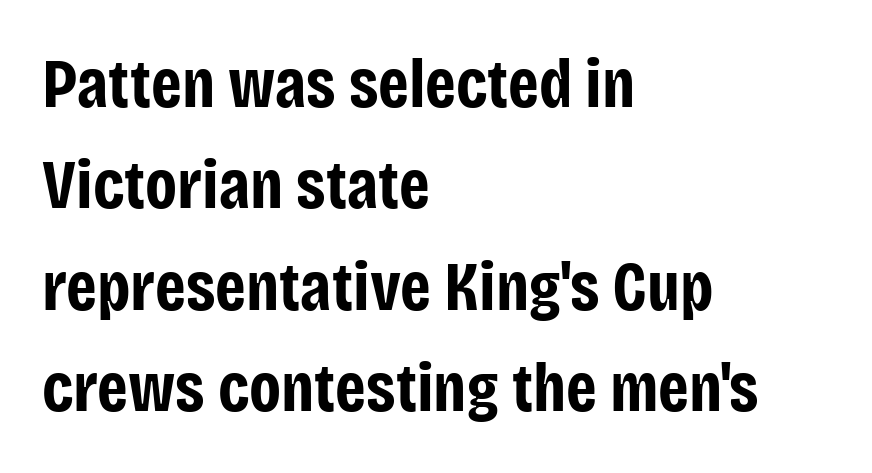
Q: Is the text bold? A: Yes.
Q: Is the text italic (slanted)? A: No, it is upright.
Q: Is the typeface a serif or a sans-serif typeface? A: Sans-serif.
Q: Is the text underlined? A: No.
Q: How is the paragraph aligned? A: Left-aligned.
Q: Is the spacing between letters normal or unusually wide? A: Normal.
Q: Is the spacing between lines tight, normal or loose? A: Normal.
Q: Width (condensed, normal, or wide)? A: Condensed.
Q: Stroke contrast? A: Low.
Q: x-height? A: Large.
Q: Monospaced? A: No.
